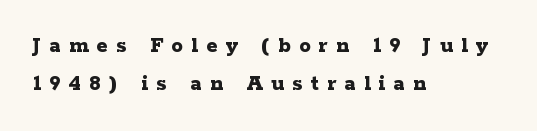
{"italic": "no", "bold": "yes", "underline": "no", "align": "left", "line_spacing": "normal", "line_spacing_ratio": 1.65, "letter_spacing": "wide", "letter_spacing_em": 0.36, "glyph_px": 23}
